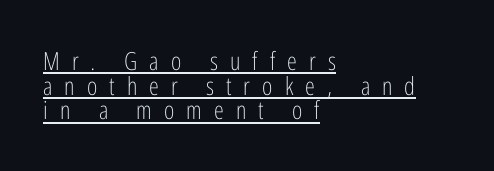
The image shows 25 px text type, upright; set left-aligned, tight line spacing (0.99x), unusually wide letter spacing (+0.48 em), underlined.
